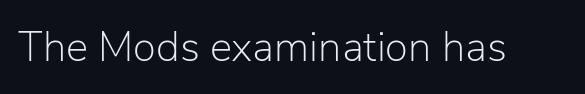
The image shows 42 px light sans-serif type, upright; set normal letter spacing, not underlined; low stroke contrast and a medium x-height.
